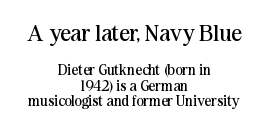
Q: Is the text bold? A: No.
Q: Is the text italic (slanted)? A: No, it is upright.
Q: Is the text underlined? A: No.
Q: How is the paragraph aligned? A: Centered.
Q: Is the spacing between letters normal or unusually wide? A: Normal.
Q: Is the spacing between lines tight, normal or loose? A: Tight.
Q: Which block of text is set in a larger size, the first (top) or the second (bottom)? A: The first (top) one.
